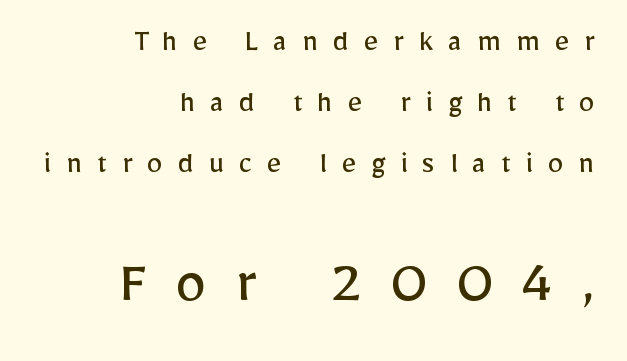
Ascenders rise straight up at ninety degrees. The passage shown is typed in a proportional face where columns would drift. Think standard paragraph weight, or any step lighter than that. Honestly, there is no underline to notice here at all.
